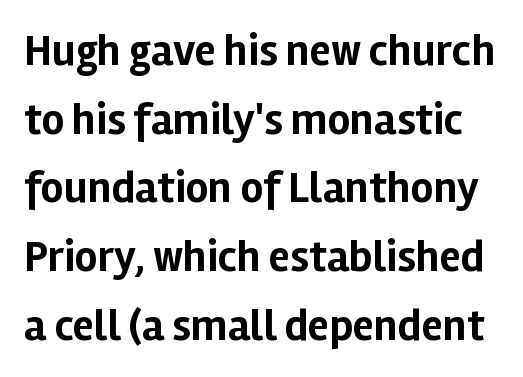
{"serif": "no", "italic": "no", "bold": "yes", "weight": "bold", "width": "normal", "stroke_contrast": "low", "x_height": "medium", "monospaced": "no", "underline": "no", "line_spacing": "normal", "line_spacing_ratio": 1.56, "letter_spacing": "normal", "letter_spacing_em": 0.0, "glyph_px": 44}
